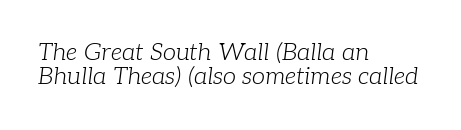
The image shows 24 px text type, italic (leaning right); set left-aligned, tight line spacing (0.98x), normal letter spacing, not underlined.
